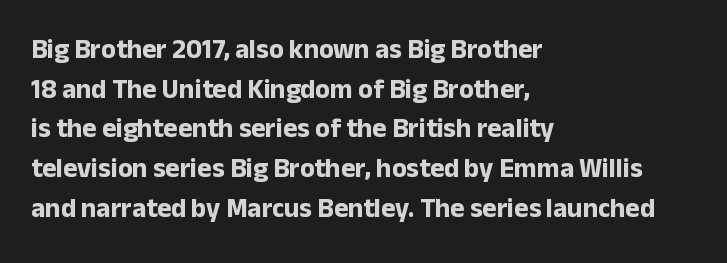
{"italic": "no", "bold": "yes", "underline": "no", "align": "left", "line_spacing": "normal", "line_spacing_ratio": 1.47, "letter_spacing": "normal", "letter_spacing_em": 0.0, "glyph_px": 27}
